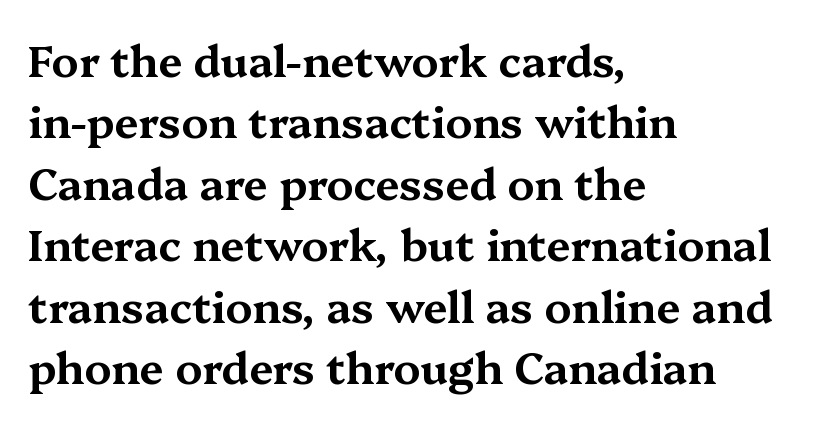
Is there much room between lines? A standard amount, neither cramped nor airy. Spacing verdict: proportional, widths tailored to each character. This rendering employs a face with finishing strokes, i.e., a serif. The passage shown is not underscored anywhere.
